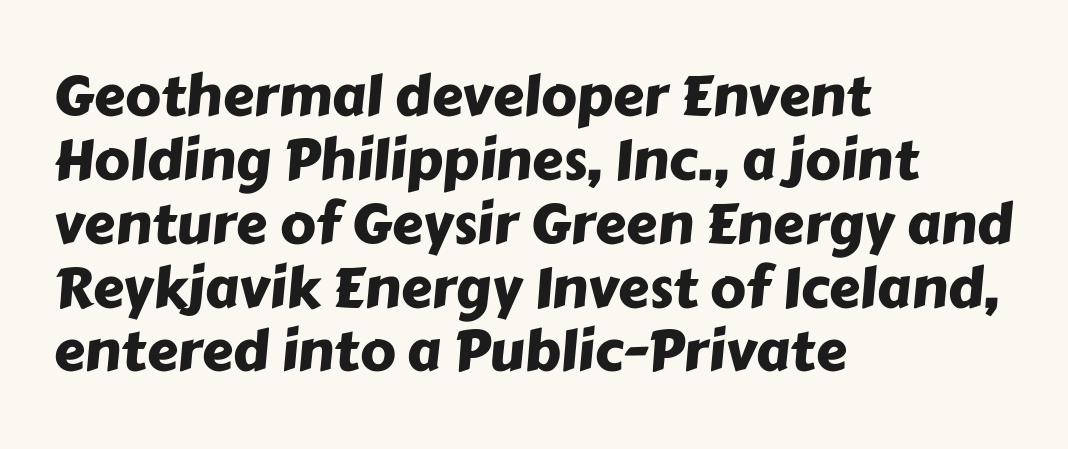
The image shows 56 px sans-serif type; set left-aligned, tight line spacing (1.14x), normal letter spacing, not underlined; low stroke contrast and a medium x-height.
